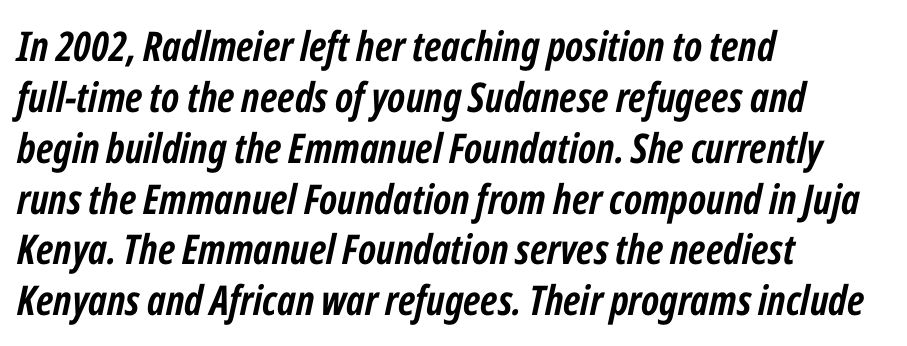
{"italic": "yes", "lean": "right", "slant_degrees": 12, "bold": "yes", "weight": "semibold", "width": "condensed", "stroke_contrast": "low", "x_height": "medium", "monospaced": "no", "underline": "no", "align": "left", "line_spacing_ratio": 1.24, "letter_spacing": "normal", "letter_spacing_em": 0.0, "glyph_px": 41}
